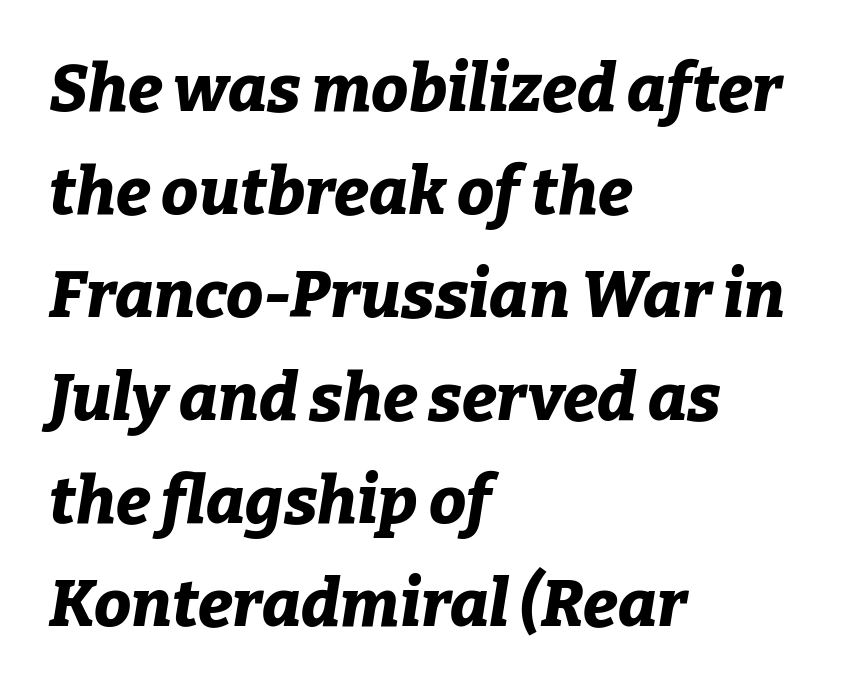
The face used here is proportionally spaced, like ordinary book or web type. This sample uses plain, unmodified letter spacing. Does the lettering tilt? It does — this is italic. Every row of glyphs begins at an identical x-position on the left.
